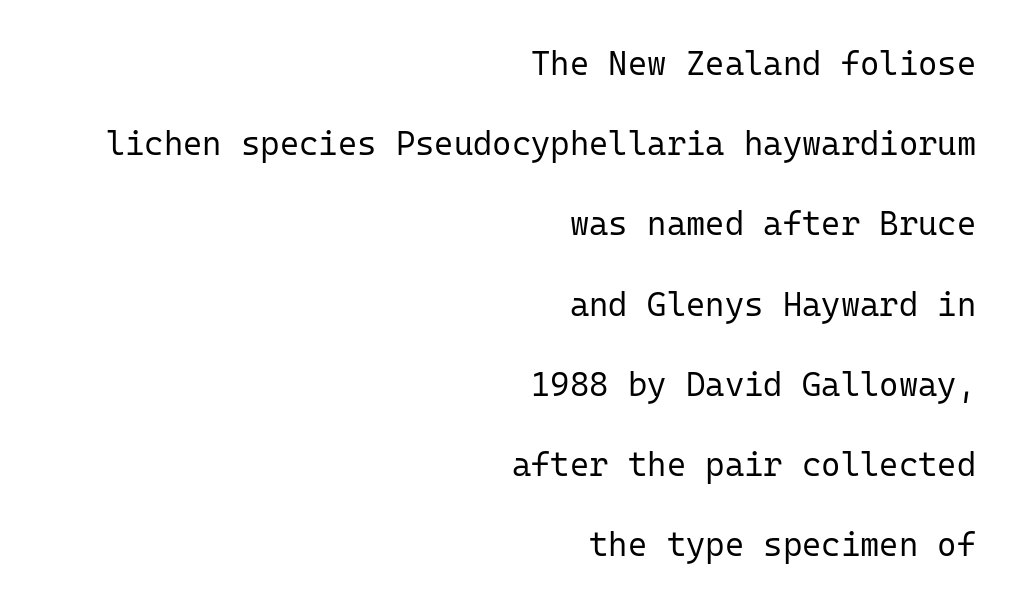
The image shows 33 px regular-weight sans-serif type, upright, monospaced; set right-aligned, loose line spacing (2.43x), normal letter spacing, not underlined; low stroke contrast and a medium x-height.
